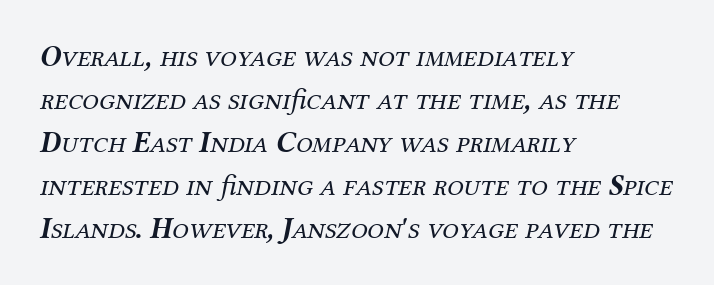
Looks like regular typesetting: each glyph gets only the width it needs. The typesetter chose a ragged-right arrangement here. Notice how the stems are inclined rather than vertical — that's the hallmark of italics. Is this a heavy cut? Hardly; it is regular or lighter. Examine the stroke ends and you'll spot serifs. Words appear dense and cohesive because spacing is normal.
